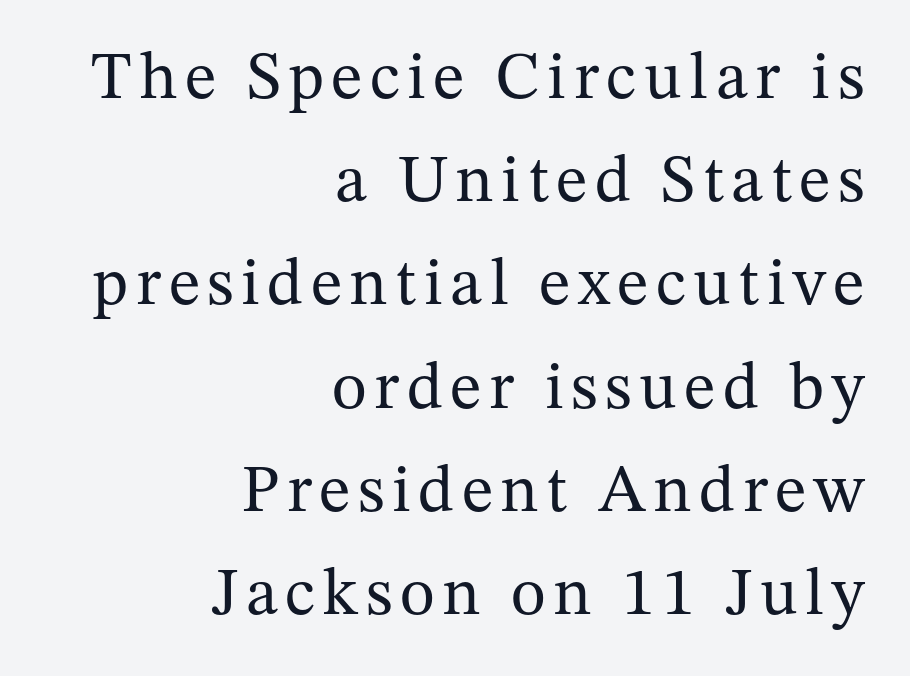
This rendering employs a face with finishing strokes, i.e., a serif. The specimen omits any rule beneath the text block's lines. Proportional: the letters do not fall into vertical columns. Weight: regular or lighter.
